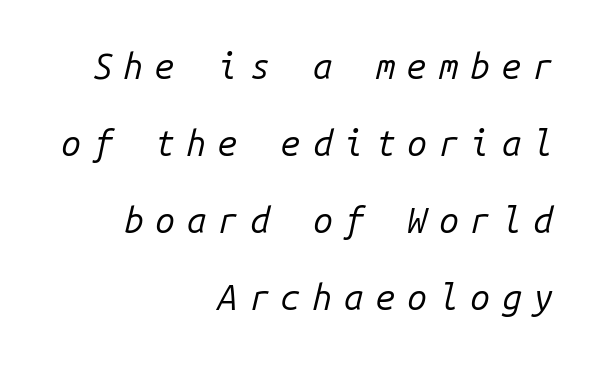
Notice how the passage keeps a crisp vertical edge on the right only. It's the slanting kind of type. Is the letter spacing exaggerated? Yes — the characters are pushed far apart. This reads as an unemphasized weight, regular at the heaviest. Is this a fixed-width face? Yes — each glyph sits in an identical cell. Plain, unruled lines of type.
